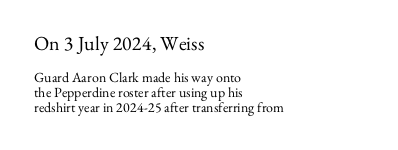
Every character sits straight up, as roman type does. The letters sit at their default tracking, neither squeezed nor spread. Here the first block reads like a headline and the second like body copy. Students, observe: this is what under-led, compact text looks like.
